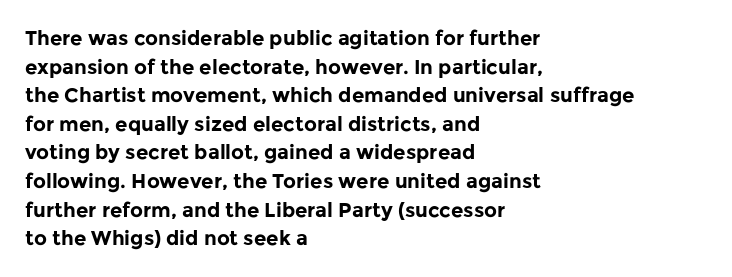
This sample uses an upright cut, with every glyph sitting square on the baseline. Only glyphs here, with clear space below each row. Visually the block forms a straight wall on the left and a jagged coastline on the right. Its strokes are broad and dark, the hallmark of bold type. This block has exactly the height ordinary leading produces. The passage shown has conventional tracking throughout.
